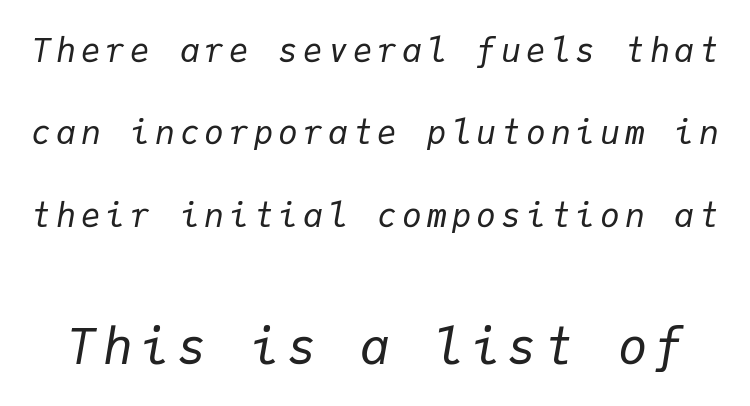
{"italic": "yes", "lean": "right", "slant_degrees": 9, "bold": "no", "weight": "regular", "width": "normal", "stroke_contrast": "low", "x_height": "medium", "monospaced": "yes", "underline": "no", "line_spacing": "loose", "line_spacing_ratio": 2.5, "larger_block": "second", "size_ratio": 1.48, "glyph_px": 49}
